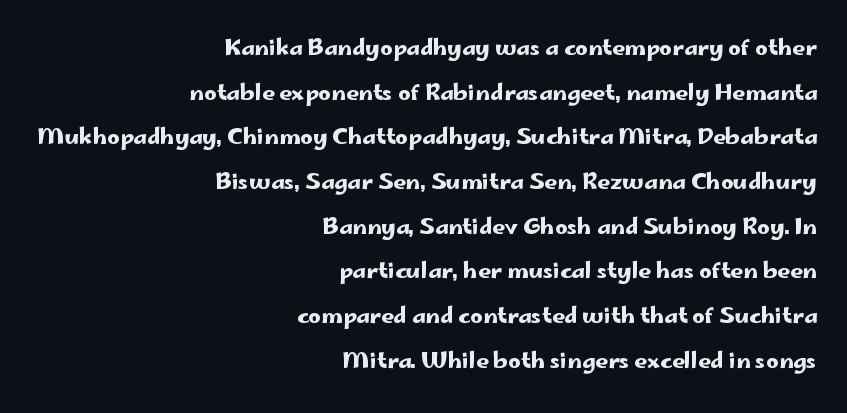
The image shows 22 px text type, upright; set right-aligned, loose line spacing (2.03x), normal letter spacing, not underlined.
